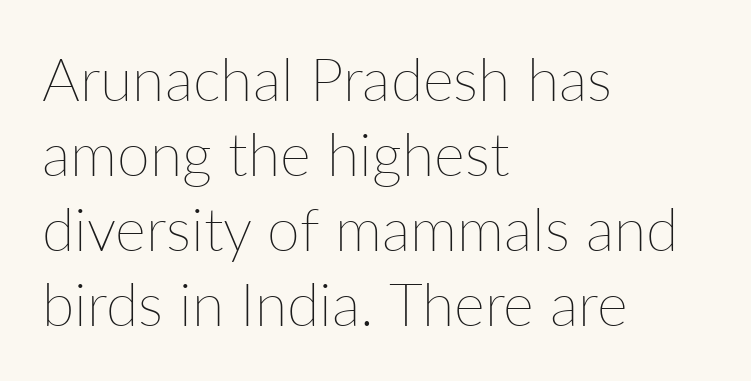
Visually the block forms a straight wall on the left and a jagged coastline on the right. One glance says typical: line gaps are just what's usual. This is not heavy type; no bold has been used. The letters stand upright; this is a roman face. You could call the tracking neutral — neither tight nor loose.
